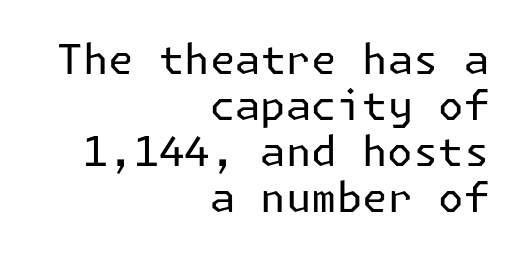
Leading: reduced. You can tell from the bare stems that sans-serif type was used. If you drew a ruler down the right edge, every line would touch it. Unmarked baselines from the first word to the last. Nothing heavy about these letters — not bold at all.
